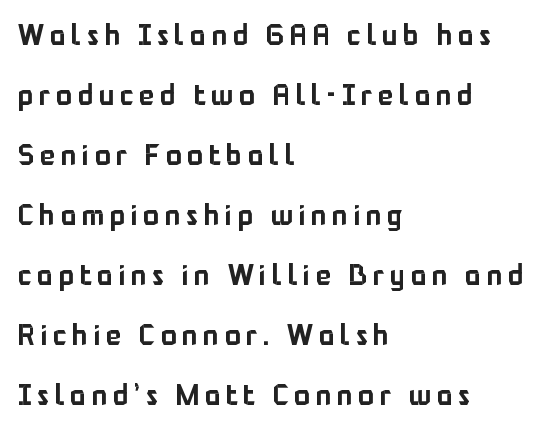
The image shows 29 px sans-serif type, upright; set left-aligned, loose line spacing (2.07x), unusually wide letter spacing (+0.2 em), not underlined; low stroke contrast and a medium x-height.
